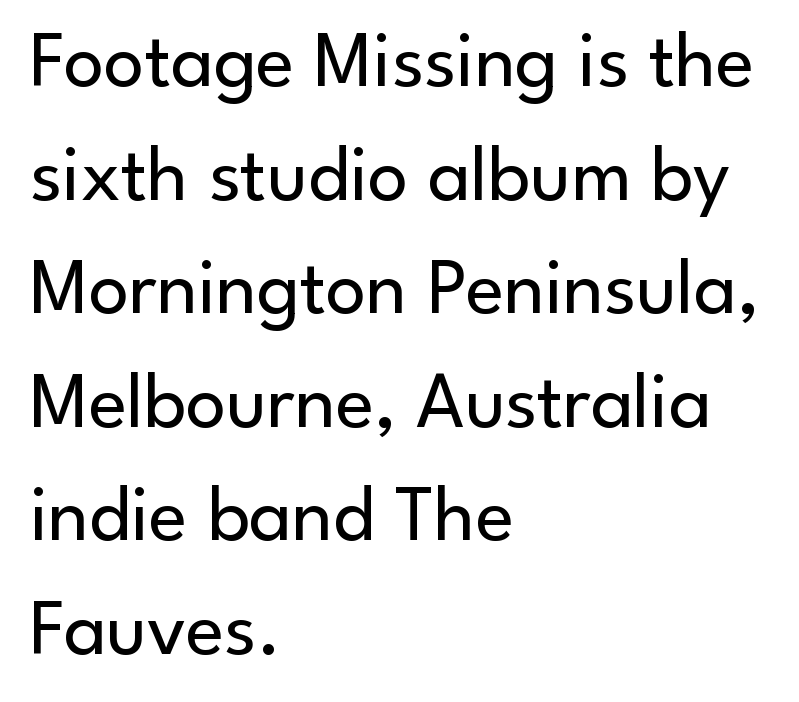
{"serif": "no", "italic": "no", "bold": "no", "weight": "regular", "width": "normal", "stroke_contrast": "low", "x_height": "small", "monospaced": "no", "underline": "no", "align": "left", "line_spacing": "normal", "line_spacing_ratio": 1.42, "letter_spacing": "normal", "letter_spacing_em": 0.0, "glyph_px": 80}
